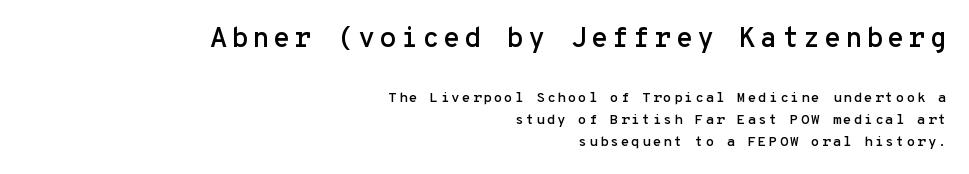
{"serif": "no", "italic": "no", "width": "normal", "stroke_contrast": "low", "x_height": "medium", "monospaced": "yes", "underline": "no", "align": "right", "line_spacing": "normal", "line_spacing_ratio": 1.58, "larger_block": "first", "size_ratio": 2.0, "glyph_px": 28}
